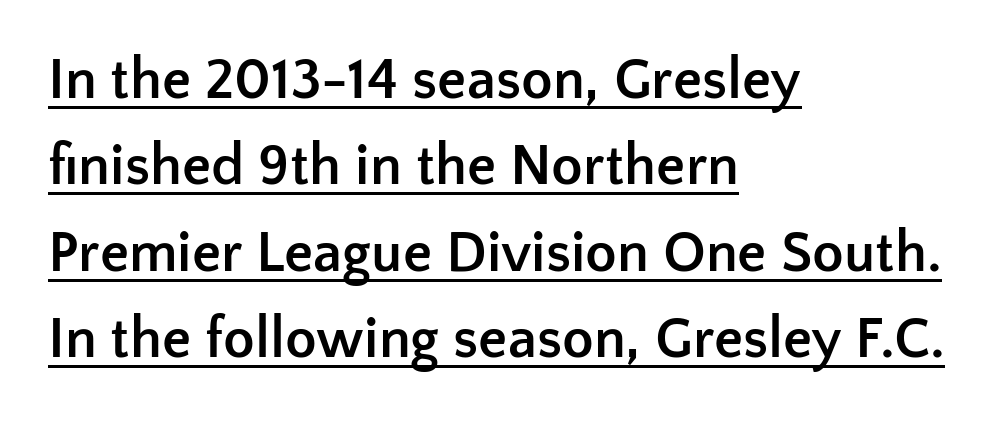
The image shows 58 px semibold sans-serif type, upright; set left-aligned, normal line spacing (1.49x), normal letter spacing, underlined; low stroke contrast and a medium x-height.
